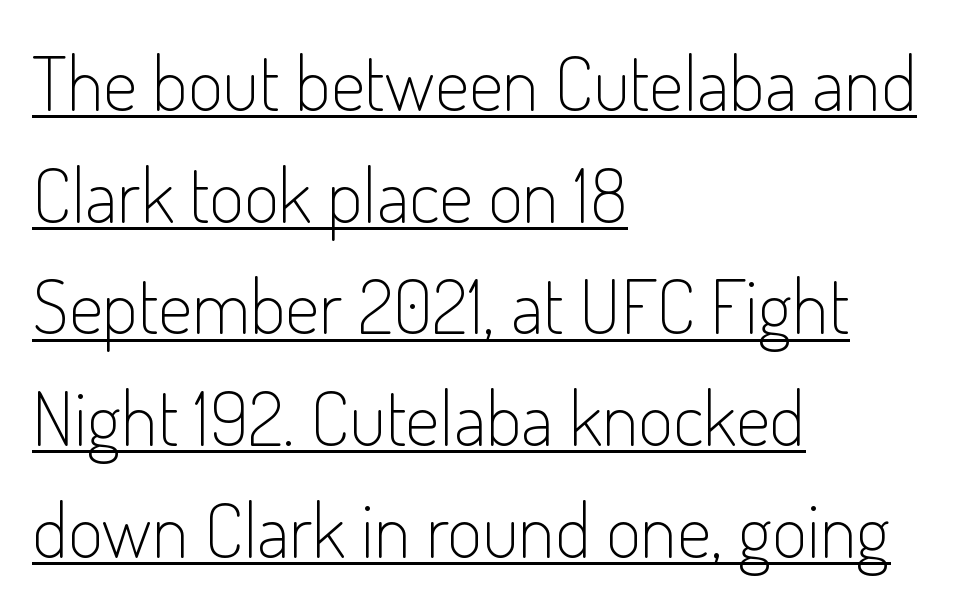
The image shows 76 px light, condensed sans-serif type, upright; set left-aligned, normal line spacing (1.47x), normal letter spacing, underlined; low stroke contrast and a small x-height.
